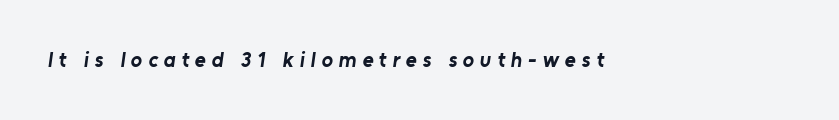
The image shows 21 px bold type; set left-aligned, unusually wide letter spacing (+0.28 em), not underlined.
